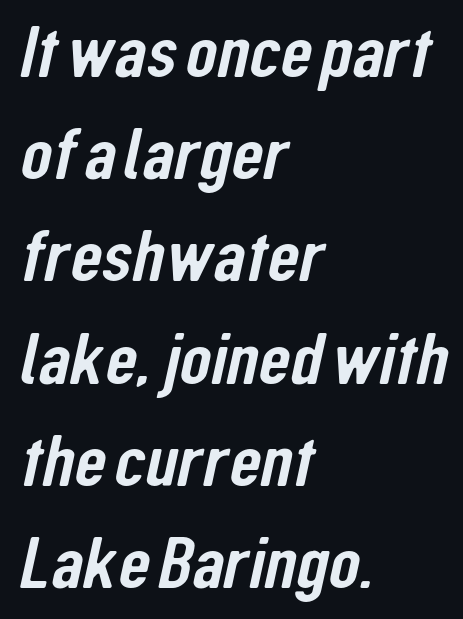
Q: Is the typeface a serif or a sans-serif typeface? A: Sans-serif.
Q: Is the text underlined? A: No.
Q: How is the paragraph aligned? A: Left-aligned.
Q: Is the spacing between letters normal or unusually wide? A: Normal.
Q: Is the spacing between lines tight, normal or loose? A: Normal.
Q: Width (condensed, normal, or wide)? A: Condensed.
Q: Stroke contrast? A: Low.
Q: x-height? A: Medium.
Q: Monospaced? A: No.
